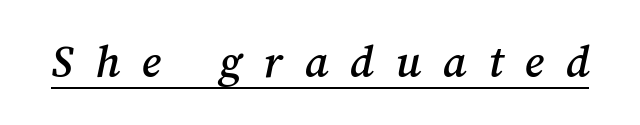
Do the characters align in a grid? No, the font is proportional. The face used here appears with an underline applied. Look at the tracking — it's clearly loosened, letters drifting apart.
